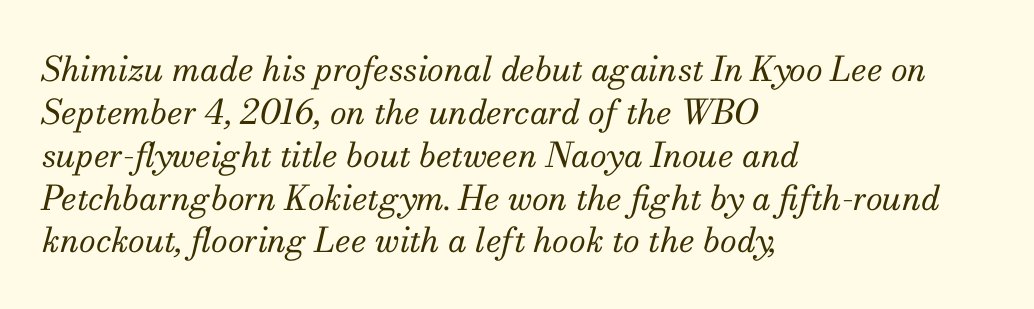
Q: Is the text bold? A: No.
Q: Is the text italic (slanted)? A: Yes, it leans right by about 13 degrees.
Q: Is the typeface a serif or a sans-serif typeface? A: Serif.
Q: Is the text underlined? A: No.
Q: How is the paragraph aligned? A: Left-aligned.
Q: Is the spacing between letters normal or unusually wide? A: Normal.
Q: Is the spacing between lines tight, normal or loose? A: Normal.
Q: Width (condensed, normal, or wide)? A: Normal.
Q: Stroke contrast? A: Medium.
Q: x-height? A: Small.
Q: Monospaced? A: No.
